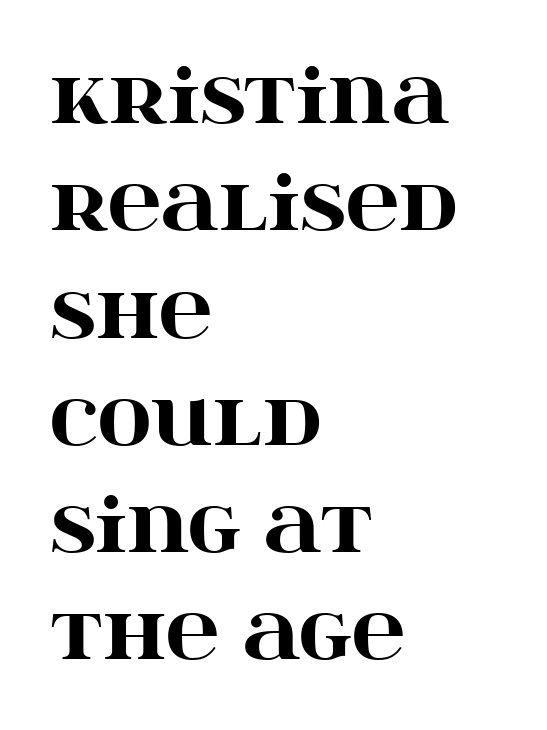
The image shows 74 px heavy, wide serif type, upright; set left-aligned, normal line spacing (1.45x), normal letter spacing, not underlined; high stroke contrast and a large x-height.
